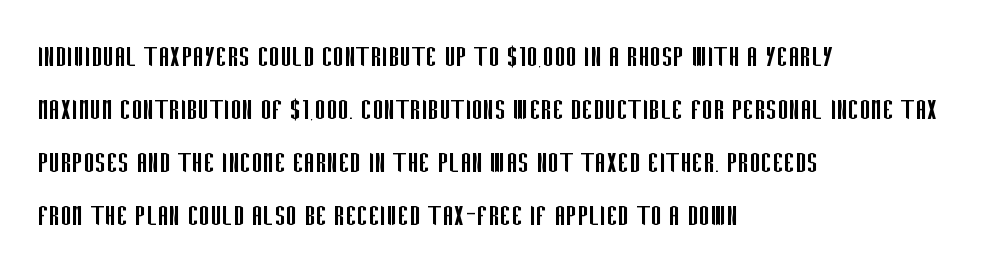
The image shows 34 px regular-weight, condensed sans-serif type, upright; set left-aligned, normal line spacing (1.56x), normal letter spacing, not underlined; low stroke contrast and a large x-height.
